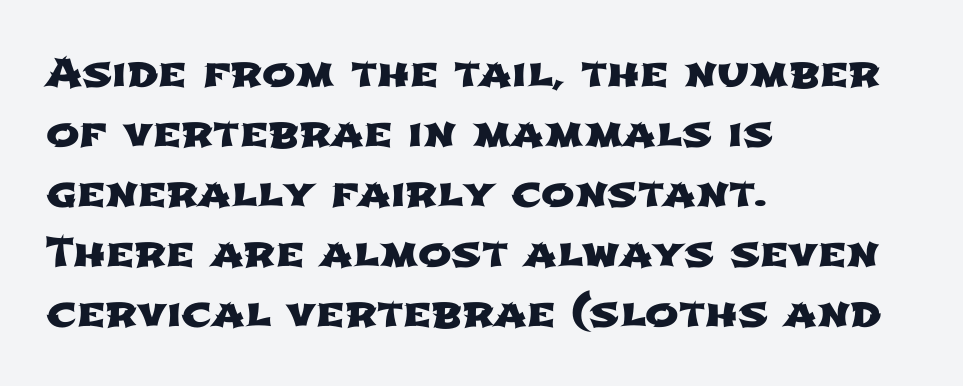
{"serif": "no", "width": "wide", "stroke_contrast": "low", "x_height": "medium", "monospaced": "no", "underline": "no", "align": "left", "line_spacing": "normal", "line_spacing_ratio": 1.5, "letter_spacing": "normal", "letter_spacing_em": 0.0, "glyph_px": 40}
